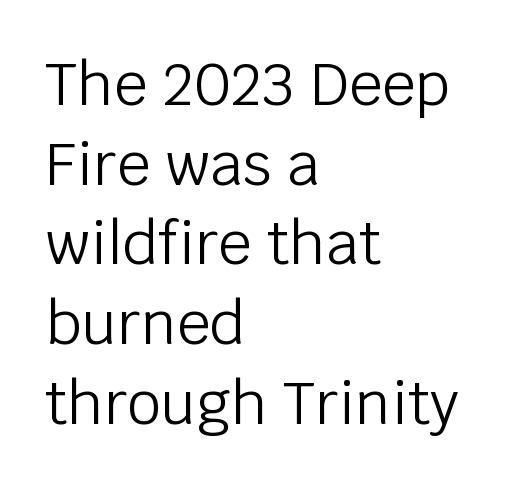
The image shows 59 px light sans-serif type, upright; set left-aligned, normal line spacing (1.35x), normal letter spacing, not underlined; low stroke contrast and a large x-height.
